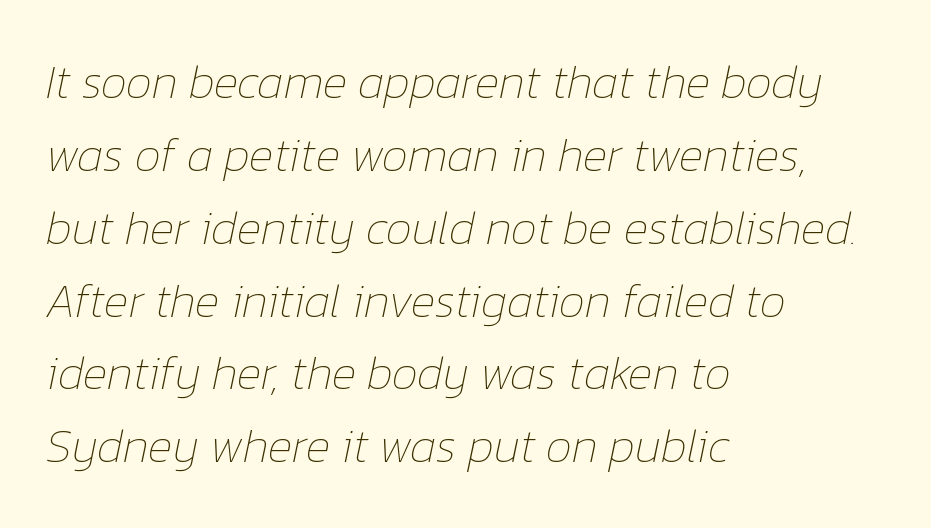
The image shows 47 px thin type, italic (leaning right); set left-aligned, normal line spacing (1.55x), normal letter spacing, not underlined; low stroke contrast and a medium x-height.
